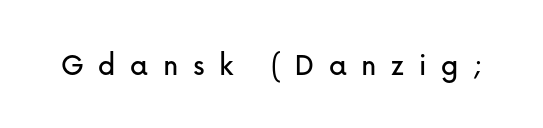
Check where the strokes stop: nothing finishes them off — pure sans. Each letter keeps its own natural width here, so spacing adapts to shape. Every stem runs plumb, perpendicular to the baseline. Any mark beneath the type? The region is blank. The type is letterspaced generously, with wide tracking.
